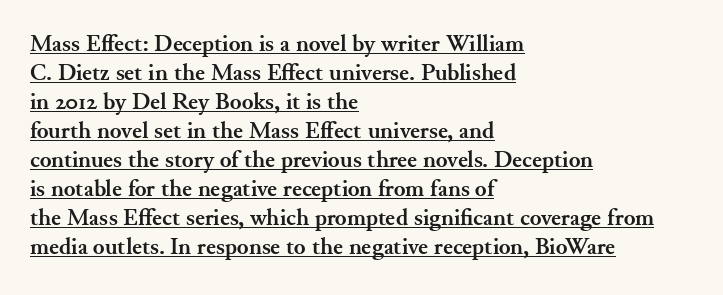
Q: Is the text bold? A: Yes.
Q: Is the text italic (slanted)? A: No, it is upright.
Q: Is the text underlined? A: Yes.
Q: How is the paragraph aligned? A: Left-aligned.
Q: Is the spacing between letters normal or unusually wide? A: Normal.
